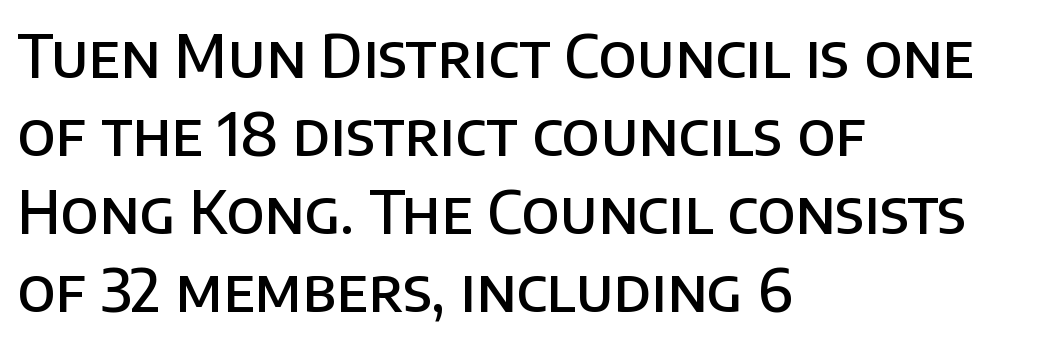
{"serif": "no", "italic": "no", "bold": "semi", "weight": "semibold", "width": "normal", "stroke_contrast": "low", "x_height": "large", "monospaced": "no", "underline": "no", "align": "left", "line_spacing": "normal", "line_spacing_ratio": 1.32, "letter_spacing": "normal", "letter_spacing_em": 0.0, "glyph_px": 59}
